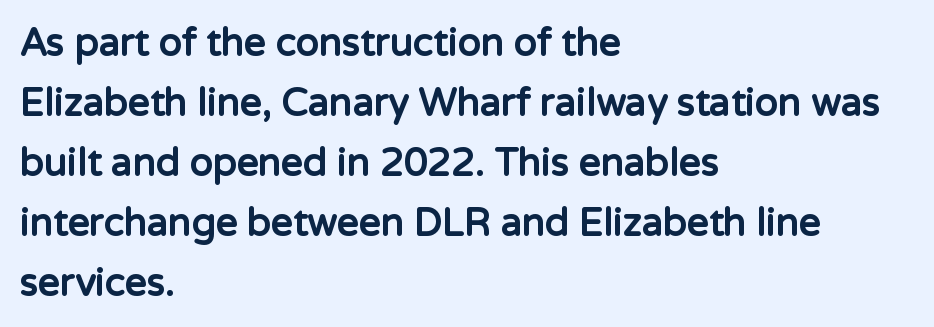
{"serif": "no", "italic": "no", "bold": "yes", "weight": "bold", "width": "normal", "stroke_contrast": "low", "x_height": "medium", "monospaced": "no", "underline": "no", "align": "left", "line_spacing": "normal", "line_spacing_ratio": 1.58, "letter_spacing": "normal", "letter_spacing_em": 0.0, "glyph_px": 38}
